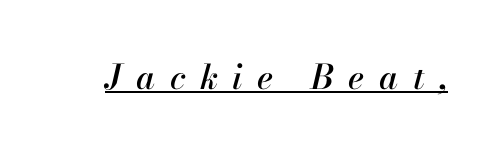
The image shows 34 px text type, italic (leaning right); set unusually wide letter spacing (+0.43 em), underlined; high stroke contrast and a small x-height.
